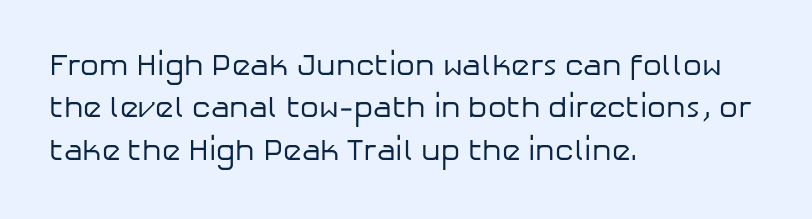
Q: Is the text bold? A: No.
Q: Is the text italic (slanted)? A: No, it is upright.
Q: Is the typeface a serif or a sans-serif typeface? A: Sans-serif.
Q: Is the text underlined? A: No.
Q: How is the paragraph aligned? A: Left-aligned.
Q: Is the spacing between letters normal or unusually wide? A: Normal.
Q: Is the spacing between lines tight, normal or loose? A: Normal.
Q: Width (condensed, normal, or wide)? A: Normal.
Q: Stroke contrast? A: Low.
Q: x-height? A: Medium.
Q: Monospaced? A: No.
